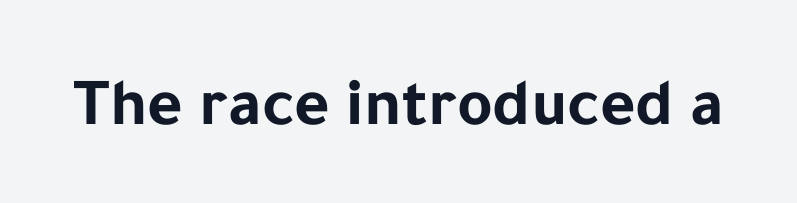
{"serif": "no", "italic": "no", "bold": "yes", "weight": "bold", "width": "normal", "stroke_contrast": "low", "x_height": "medium", "monospaced": "no", "underline": "no", "letter_spacing": "normal", "letter_spacing_em": 0.0, "glyph_px": 68}
